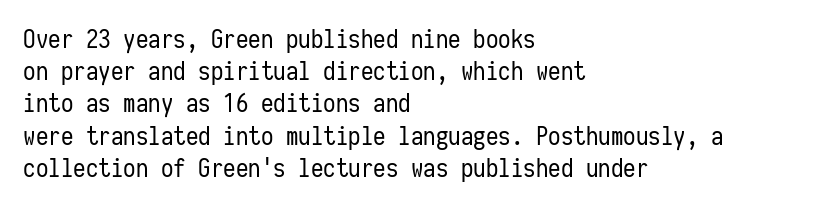
These lines keep a tight, regular rhythm from letter to letter. This sample is left-justified, so line endings fall wherever the words run out. The space between consecutive lines is moderate. Do the letters lean? They stand straight. The passage shown is not underscored anywhere. Stems and bowls with no extra thickness — not bold.
